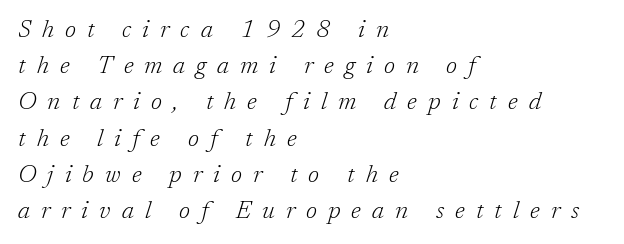
The image shows 25 px text type, italic (leaning right); set left-aligned, normal line spacing (1.45x), unusually wide letter spacing (+0.44 em), not underlined.
